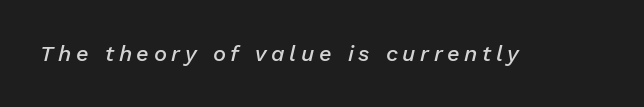
Q: Is the text bold? A: Semi-bold.
Q: Is the text italic (slanted)? A: Yes, it leans right by about 13 degrees.
Q: Is the text underlined? A: No.
Q: Is the spacing between letters normal or unusually wide? A: Unusually wide.
